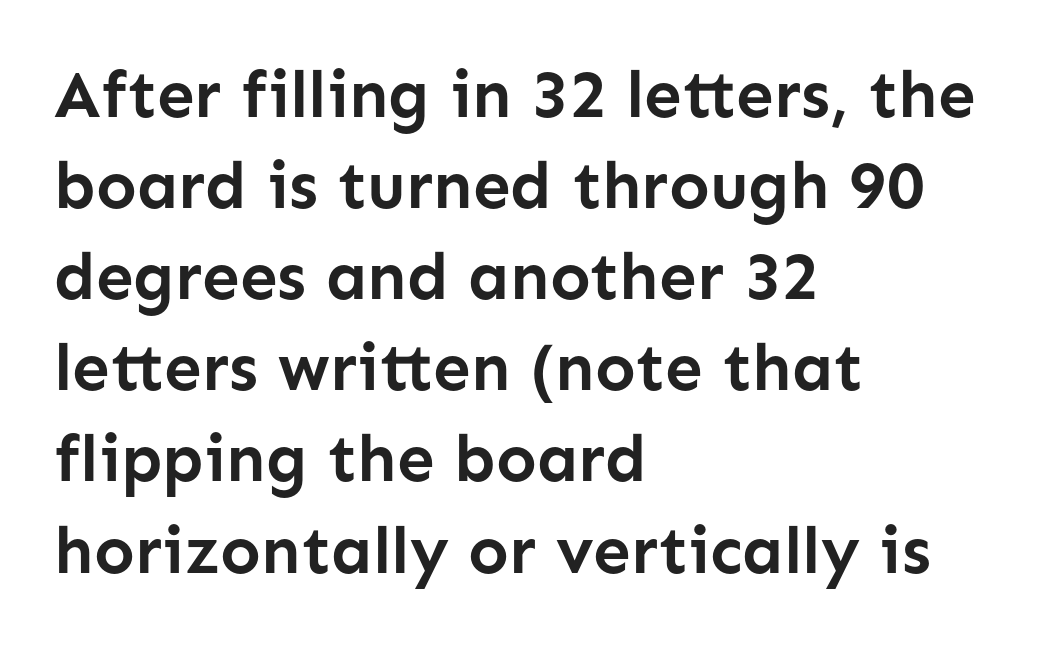
Q: Is the text bold? A: Yes.
Q: Is the text italic (slanted)? A: No, it is upright.
Q: Is the typeface a serif or a sans-serif typeface? A: Sans-serif.
Q: Is the text underlined? A: No.
Q: How is the paragraph aligned? A: Left-aligned.
Q: Is the spacing between letters normal or unusually wide? A: Normal.
Q: Is the spacing between lines tight, normal or loose? A: Normal.
Q: Width (condensed, normal, or wide)? A: Normal.
Q: Stroke contrast? A: Low.
Q: x-height? A: Medium.
Q: Monospaced? A: No.
